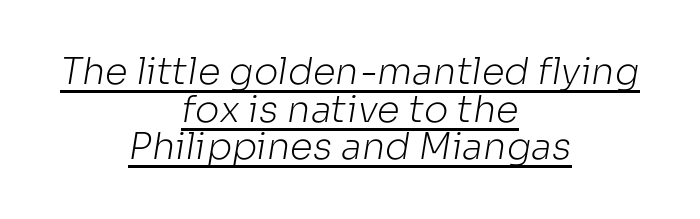
A continuous stroke trails under the words, as in a hyperlink. The characters are drawn with everyday or finer stroke widths. Is the letter spacing exaggerated? No — it looks like the ordinary default. Does the type have serifs? No, each stem ends abruptly. Teacher's note: observe the equal gaps on both sides — that is centered alignment. Do the characters align in a grid? No, the font is proportional.
